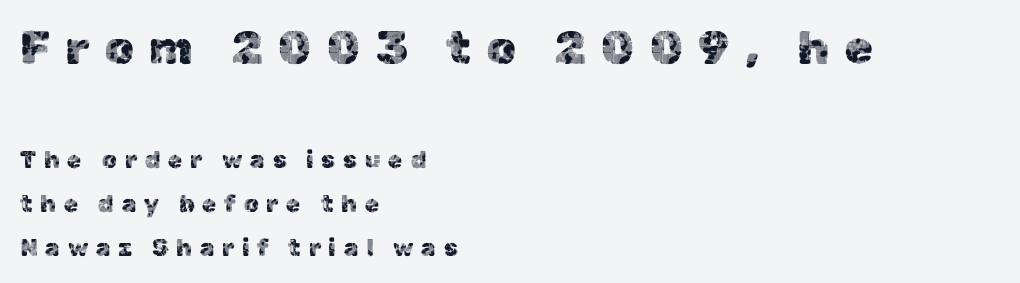
The image shows 47 px sans-serif type, upright; set left-aligned, line spacing 1.85x, unusually wide letter spacing (+0.31 em), not underlined; the first (top) block is 1.96x larger; a medium x-height.
